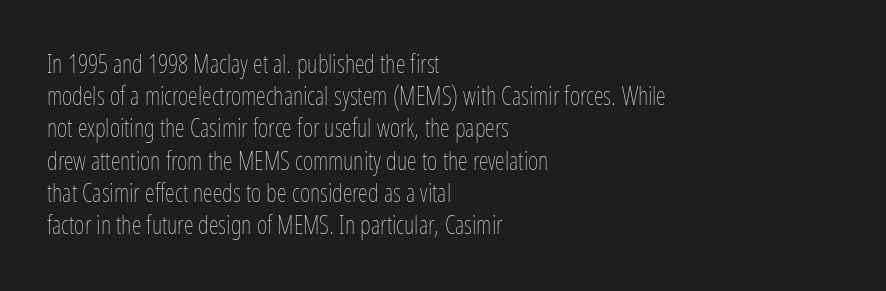
These lines keep a tight, regular rhythm from letter to letter. This sample is left-justified, so line endings fall wherever the words run out. The space between consecutive lines is moderate. Do the letters lean? They stand straight. The passage shown is not underscored anywhere. Stems and bowls with no extra thickness — not bold.
